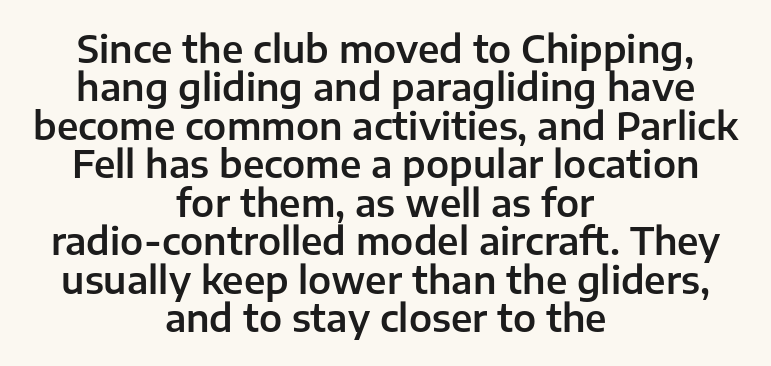
Q: Is the text italic (slanted)? A: No, it is upright.
Q: Is the typeface a serif or a sans-serif typeface? A: Sans-serif.
Q: Is the text underlined? A: No.
Q: How is the paragraph aligned? A: Centered.
Q: Is the spacing between letters normal or unusually wide? A: Normal.
Q: Is the spacing between lines tight, normal or loose? A: Tight.
Q: Width (condensed, normal, or wide)? A: Normal.
Q: Stroke contrast? A: Low.
Q: x-height? A: Medium.
Q: Monospaced? A: No.
